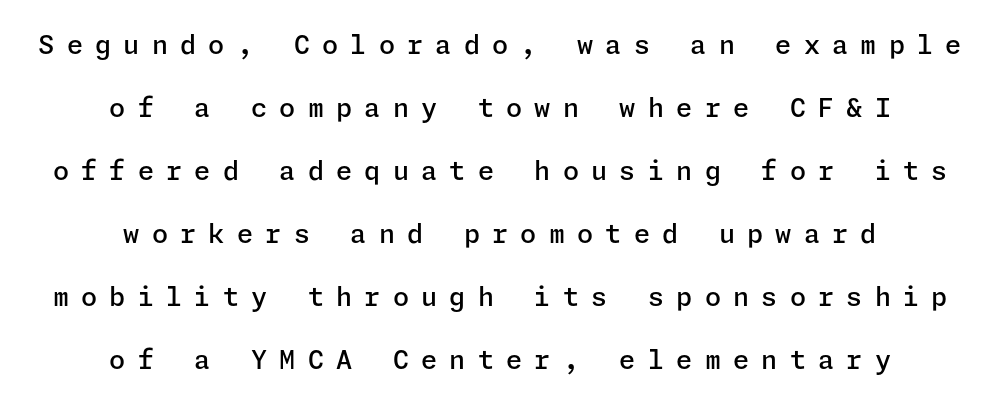
The line-height multiplier appears high, well above default. When letters stand straight like this, we call the style roman or upright. Is the type bold? Partly — it's a semibold, heavier than regular but not fully bold. The space directly below the letters is spotless.
